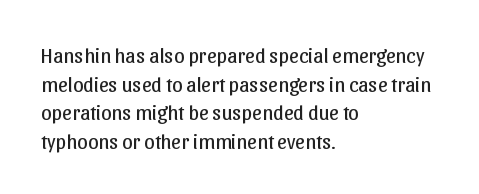
{"italic": "no", "bold": "no", "underline": "no", "align": "left", "line_spacing": "normal", "line_spacing_ratio": 1.36, "letter_spacing": "normal", "letter_spacing_em": 0.0, "glyph_px": 21}
